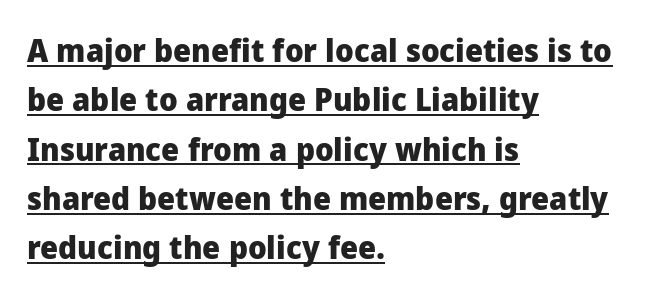
The image shows 32 px heavy sans-serif type, upright; set left-aligned, normal line spacing (1.54x), normal letter spacing, underlined; low stroke contrast and a medium x-height.
